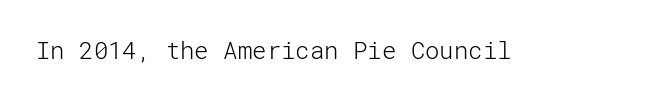
Only glyphs here, with clear space below each row. Notice how the stems are strictly vertical — no italics here. Between one letter and the next there's only the usual sliver of space. Is this a heavy cut? Hardly; it is regular or lighter.
